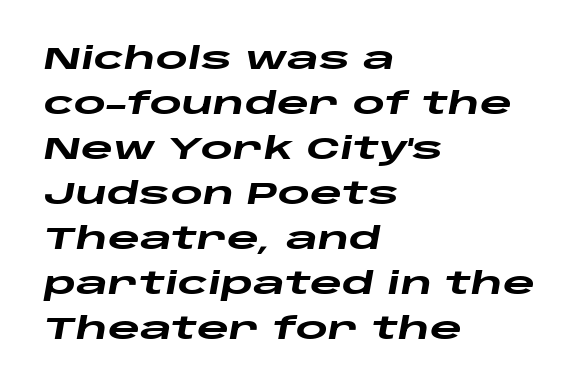
Vertical spacing — default. Proportional: the letters do not fall into vertical columns. This sample uses an oblique cut, with every glyph tilted off the vertical. Underline: absent.
